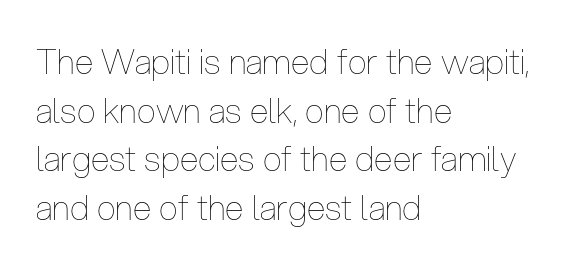
The image shows 34 px thin, condensed type, upright; set left-aligned, normal line spacing (1.43x), normal letter spacing, not underlined; low stroke contrast and a medium x-height.
